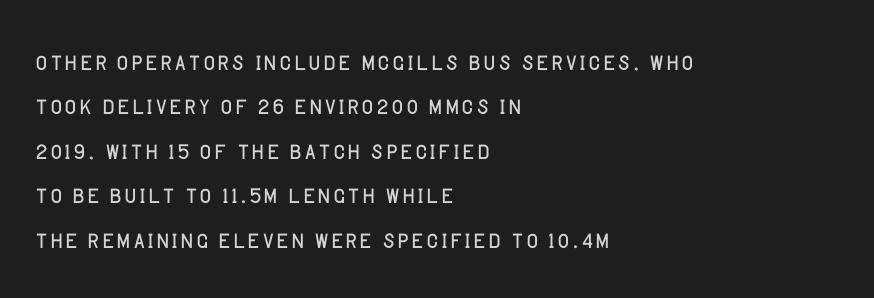
The block of text has a typical density, with ordinary space between rows. Has an underline been added? It has not. Weight: not bold — regular or lighter. Is this a fixed-width face? No — the glyphs have proportional, varying widths.
